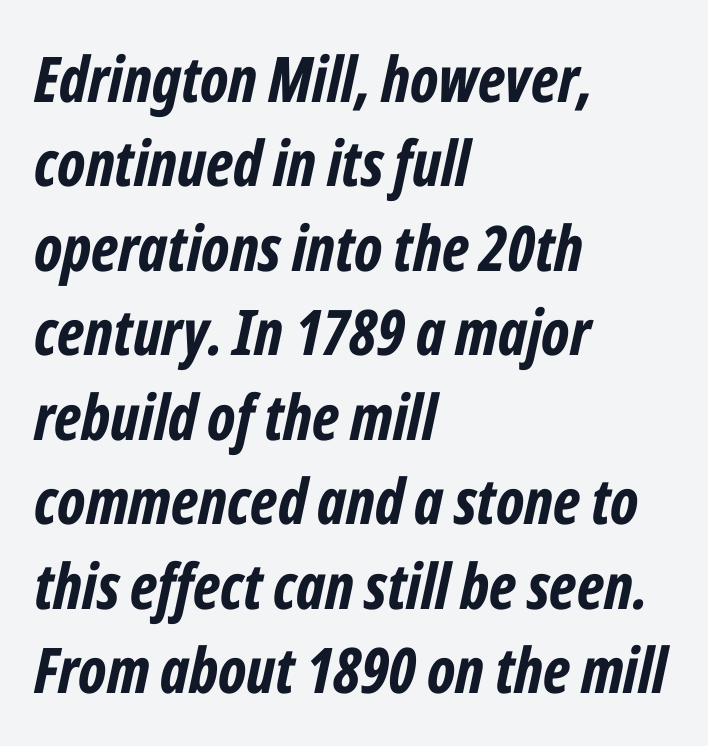
The image shows 63 px bold, condensed type, italic (leaning right); set left-aligned, normal line spacing (1.34x), normal letter spacing, not underlined; low stroke contrast and a medium x-height.
